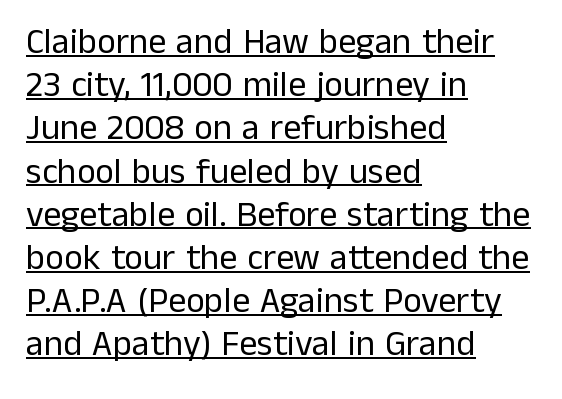
The image shows 36 px regular-weight sans-serif type, upright; set left-aligned, line spacing 1.2x, normal letter spacing, underlined; low stroke contrast and a medium x-height.
